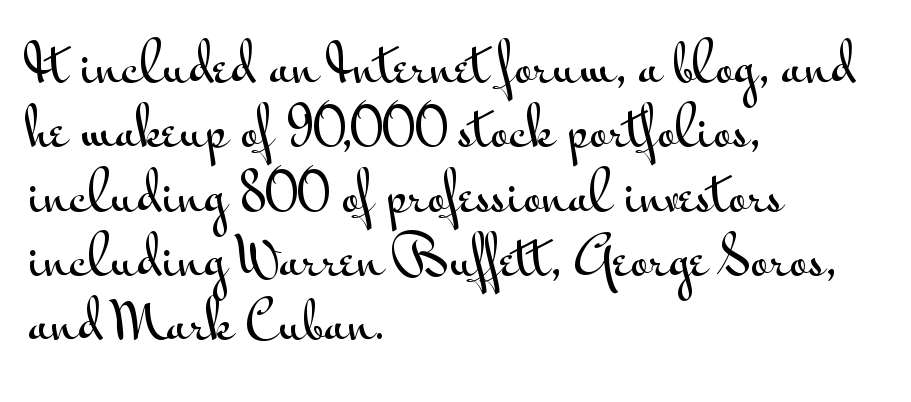
The image shows 51 px wide sans-serif type; set left-aligned, normal line spacing (1.26x), normal letter spacing, not underlined; medium stroke contrast and a small x-height.
